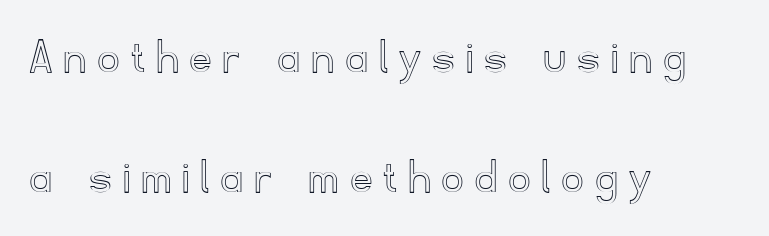
This sample has the flowing, uneven cadence of proportional lettering. The typesetter chose a ragged-right arrangement here. This sample uses expanded letter spacing, leaving extra air between glyphs. These lines were composed using upright roman letters. The lines are spread far apart with generous leading.
